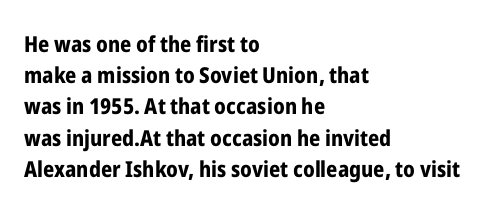
In CSS terms this would be text-align: left. Baseline-to-baseline distance is the conventional proportion of letter height. Notice how the stems are strictly vertical — no italics here. The space beneath each line is pristine and unruled. Spacing between characters is what you'd get straight out of the box. The passage shown is emphatically bold.
